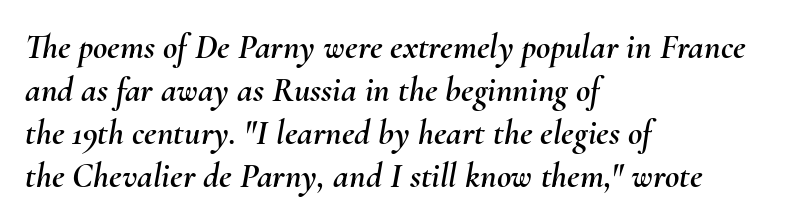
The letters sit at their default tracking, neither squeezed nor spread. If you drew a line through each stem, it would be angled. The lines in this sample share a left origin and differ only in where they stop. Do the characters align in a grid? No, the font is proportional. Letters rest on an invisible, unmarked baseline.
